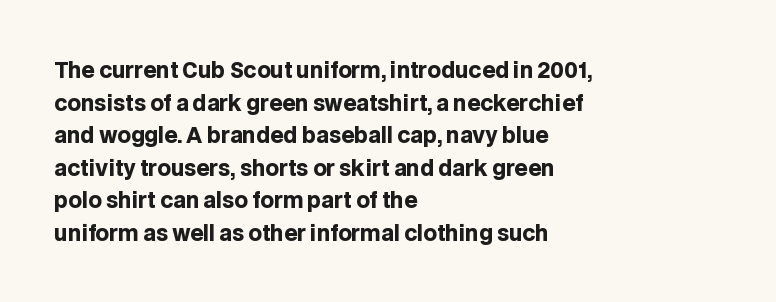
{"italic": "no", "bold": "yes", "underline": "no", "align": "left", "line_spacing": "normal", "line_spacing_ratio": 1.55, "letter_spacing": "normal", "letter_spacing_em": 0.0, "glyph_px": 21}
